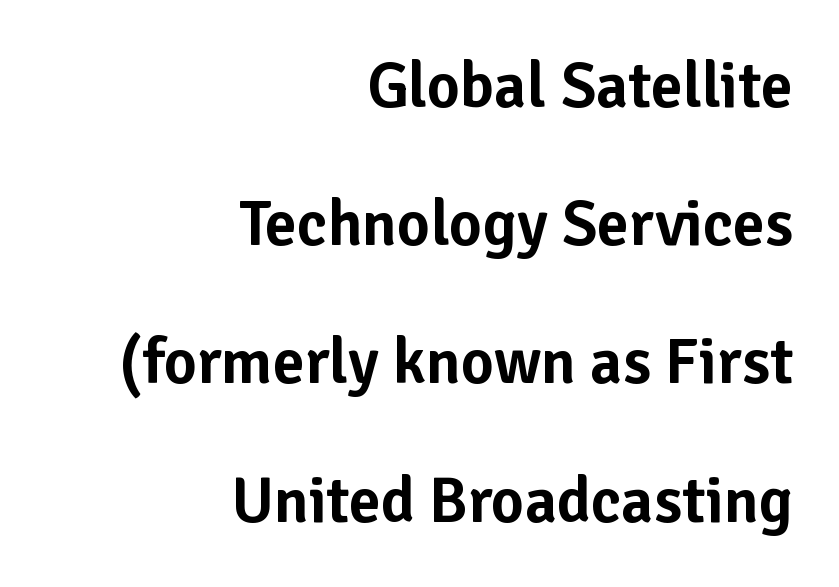
It's the straight-up-and-down kind of type. The vertical gap from one line to the next is large. A flush-right, rag-left setting is used for this passage. Typographically, this falls in the sans-serif category. Rule under the text: the space is simply empty. The face used here is proportionally spaced, like ordinary book or web type.
